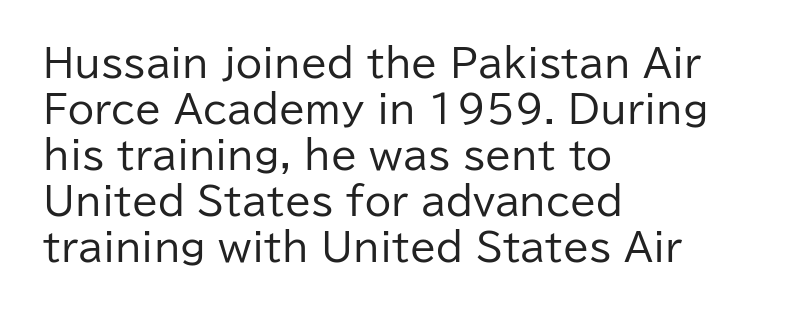
{"serif": "no", "italic": "no", "bold": "no", "weight": "regular", "width": "normal", "stroke_contrast": "low", "x_height": "medium", "monospaced": "no", "underline": "no", "align": "left", "line_spacing_ratio": 1.21, "letter_spacing": "normal", "letter_spacing_em": 0.0, "glyph_px": 38}
